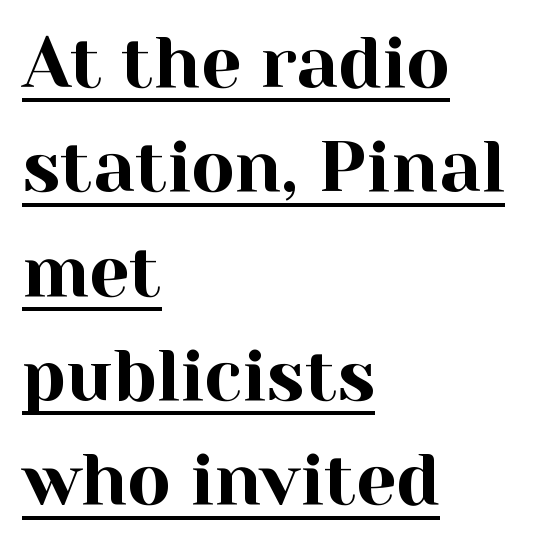
Q: Is the text italic (slanted)? A: No, it is upright.
Q: Is the typeface a serif or a sans-serif typeface? A: Serif.
Q: Is the text underlined? A: Yes.
Q: How is the paragraph aligned? A: Left-aligned.
Q: Is the spacing between letters normal or unusually wide? A: Normal.
Q: Is the spacing between lines tight, normal or loose? A: Normal.
Q: Width (condensed, normal, or wide)? A: Normal.
Q: x-height? A: Medium.
Q: Monospaced? A: No.
